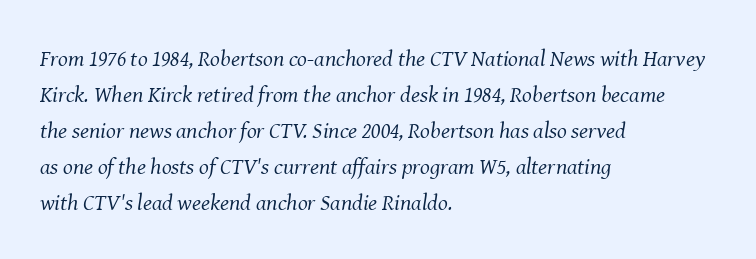
{"italic": "yes", "lean": "right", "slant_degrees": 8, "bold": "no", "underline": "no", "align": "left", "line_spacing": "normal", "line_spacing_ratio": 1.56, "letter_spacing": "normal", "letter_spacing_em": 0.0, "glyph_px": 23}
